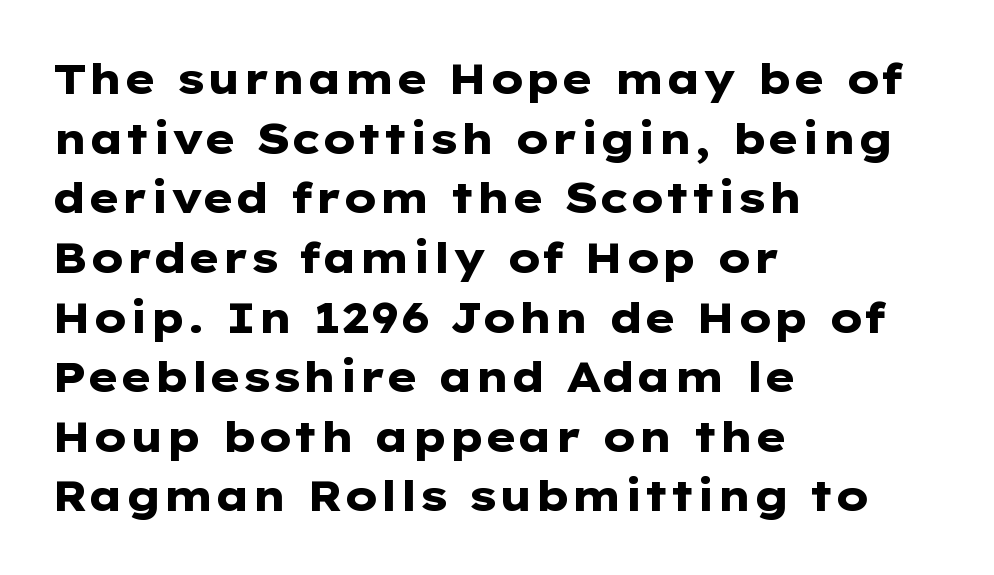
Q: Is the text bold? A: Yes.
Q: Is the text italic (slanted)? A: No, it is upright.
Q: Is the typeface a serif or a sans-serif typeface? A: Sans-serif.
Q: Is the text underlined? A: No.
Q: How is the paragraph aligned? A: Left-aligned.
Q: Is the spacing between letters normal or unusually wide? A: Normal.
Q: Is the spacing between lines tight, normal or loose? A: Normal.
Q: Width (condensed, normal, or wide)? A: Wide.
Q: Stroke contrast? A: Low.
Q: x-height? A: Medium.
Q: Monospaced? A: No.
